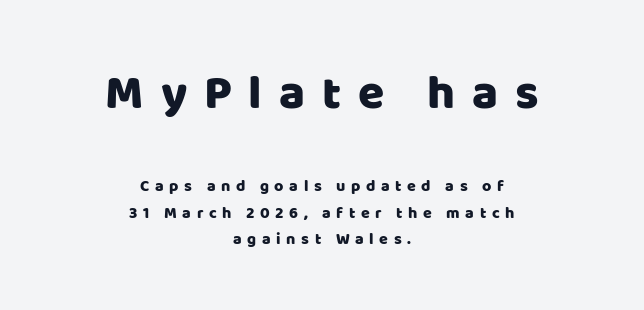
The image shows 48 px sans-serif type, upright; set centered, normal line spacing (1.66x), unusually wide letter spacing (+0.35 em), not underlined; the first (top) block is 3.0x larger; low stroke contrast and a large x-height.
